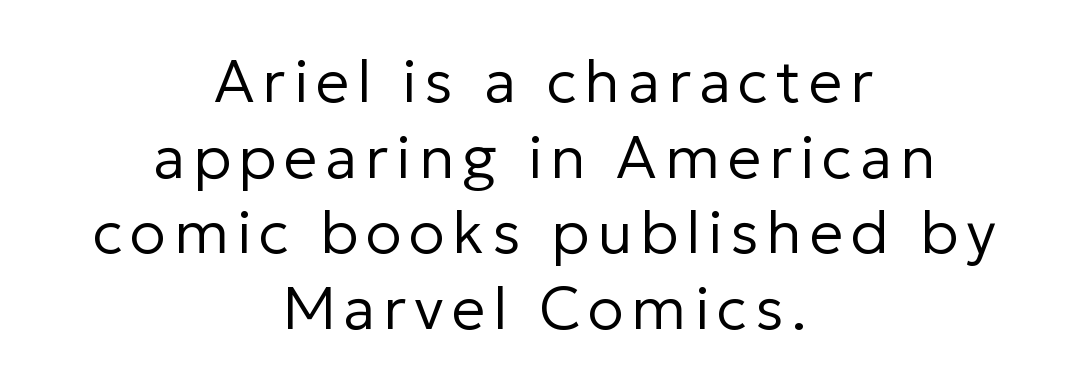
{"serif": "no", "italic": "no", "bold": "no", "weight": "regular", "width": "normal", "stroke_contrast": "low", "x_height": "medium", "monospaced": "no", "underline": "no", "align": "center", "line_spacing": "normal", "line_spacing_ratio": 1.26, "glyph_px": 60}
